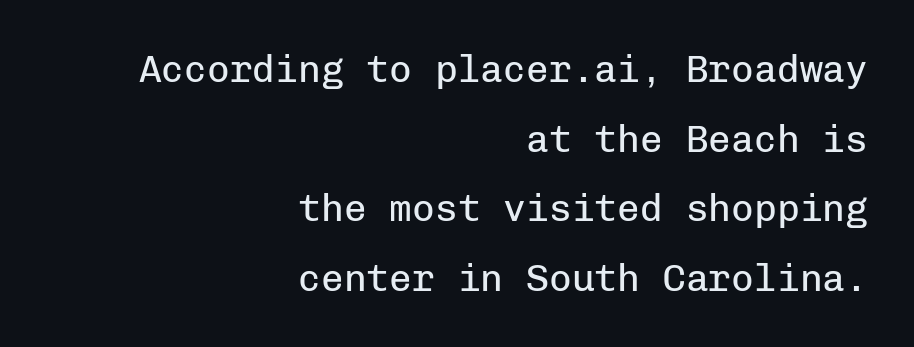
Is this a fixed-width face? Yes — each glyph sits in an identical cell. The specimen reads as upright at a glance. The cut favours lightness, reaching ordinary text weight at its darkest. Bare-footed words on every line. Does extra space separate the letters? No, they use regular spacing.
